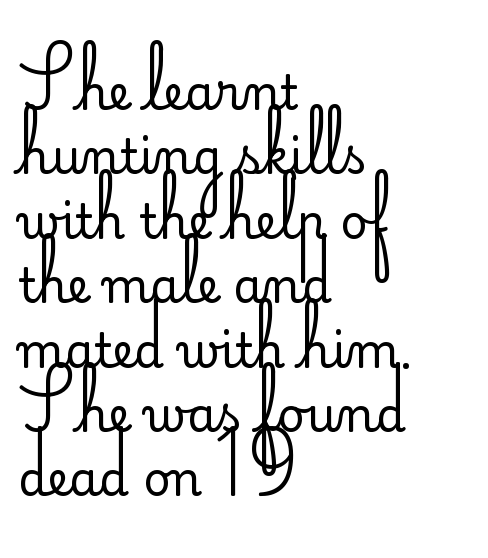
{"serif": "no", "italic": "no", "bold": "no", "weight": "regular", "width": "normal", "stroke_contrast": "low", "x_height": "small", "monospaced": "no", "underline": "no", "align": "left", "line_spacing": "normal", "line_spacing_ratio": 1.37, "letter_spacing": "normal", "letter_spacing_em": 0.0, "glyph_px": 47}
